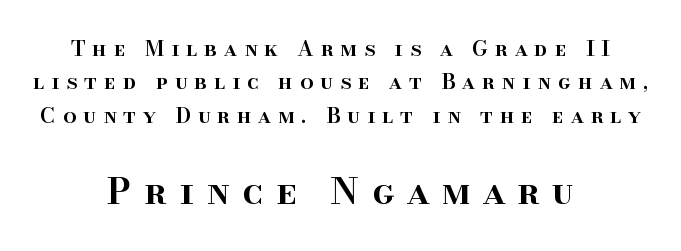
Q: Is the text bold? A: Semi-bold.
Q: Is the text italic (slanted)? A: No, it is upright.
Q: Is the typeface a serif or a sans-serif typeface? A: Serif.
Q: Is the text underlined? A: No.
Q: How is the paragraph aligned? A: Centered.
Q: Is the spacing between letters normal or unusually wide? A: Unusually wide.
Q: Is the spacing between lines tight, normal or loose? A: Normal.
Q: Which block of text is set in a larger size, the first (top) or the second (bottom)? A: The second (bottom) one.
Q: Width (condensed, normal, or wide)? A: Normal.
Q: Stroke contrast? A: High.
Q: x-height? A: Small.
Q: Monospaced? A: No.
